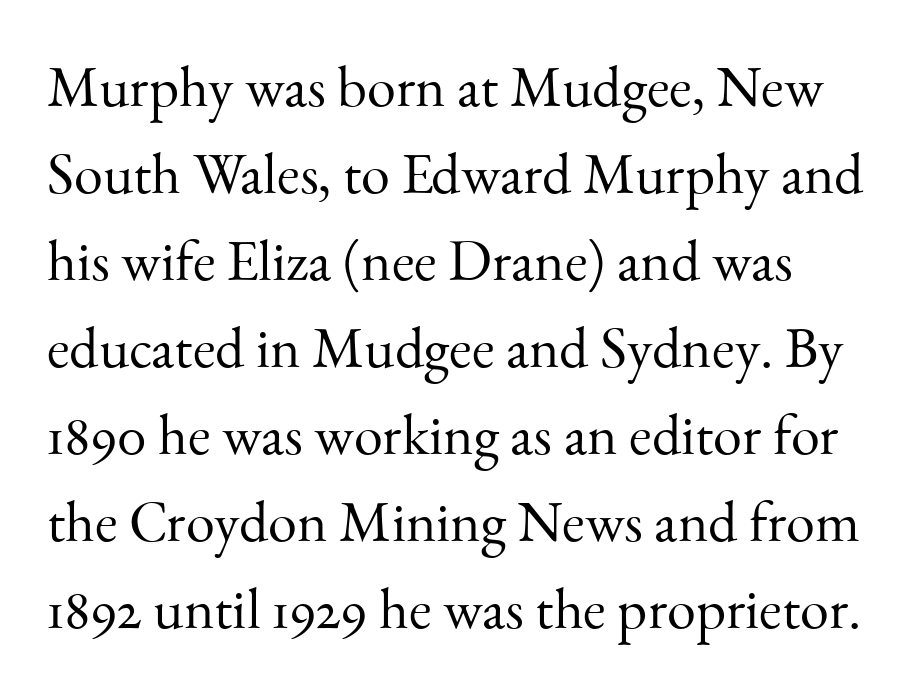
{"serif": "yes", "italic": "no", "bold": "no", "weight": "light", "width": "normal", "stroke_contrast": "medium", "x_height": "small", "monospaced": "no", "underline": "no", "line_spacing": "normal", "line_spacing_ratio": 1.5, "letter_spacing": "normal", "letter_spacing_em": 0.0, "glyph_px": 58}
